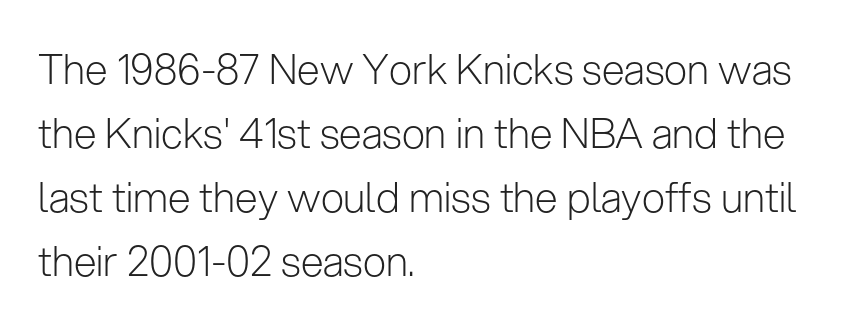
{"serif": "no", "italic": "no", "bold": "no", "weight": "light", "width": "normal", "stroke_contrast": "low", "x_height": "medium", "monospaced": "no", "underline": "no", "align": "left", "line_spacing": "normal", "line_spacing_ratio": 1.56, "letter_spacing": "normal", "letter_spacing_em": 0.0, "glyph_px": 41}
